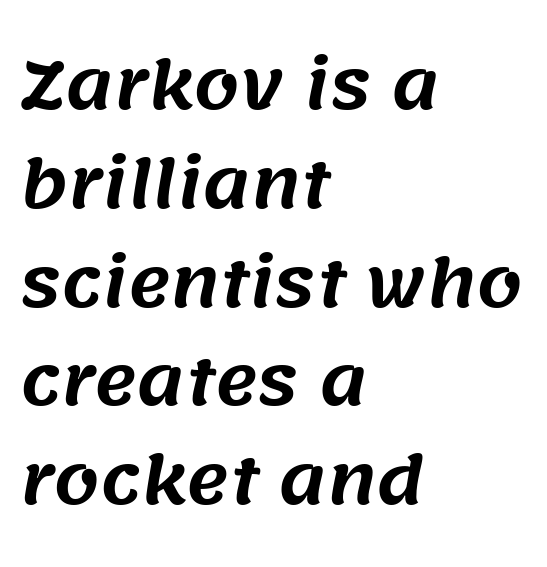
The image shows 65 px sans-serif type; set left-aligned, normal line spacing (1.52x), normal letter spacing, not underlined; medium stroke contrast and a large x-height.
